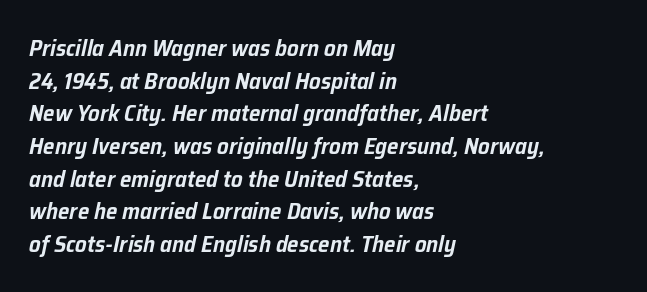
{"italic": "yes", "lean": "right", "slant_degrees": 12, "underline": "no", "align": "left", "line_spacing": "normal", "line_spacing_ratio": 1.42, "letter_spacing": "normal", "letter_spacing_em": 0.0, "glyph_px": 23}
